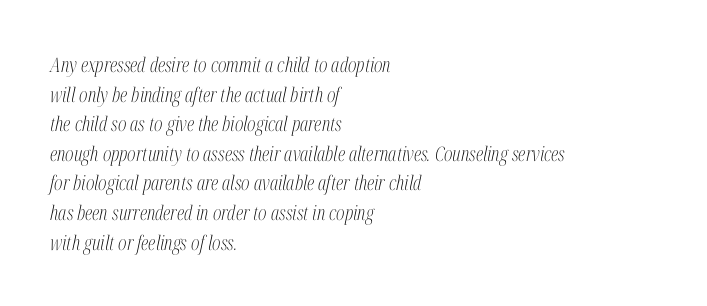
Reading down the block, your eye returns to a fixed left position each line. This sample uses an oblique cut, with every glyph tilted off the vertical. Weight: in the light-to-regular range. This rendering features lettering with no underline.
